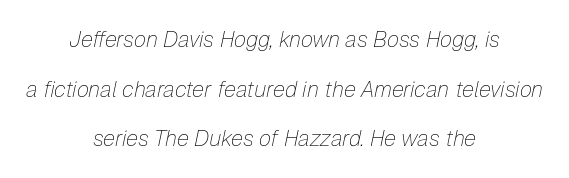
{"italic": "yes", "lean": "right", "slant_degrees": 12, "bold": "no", "underline": "no", "align": "center", "line_spacing": "loose", "line_spacing_ratio": 2.26, "letter_spacing": "normal", "letter_spacing_em": 0.0, "glyph_px": 22}
